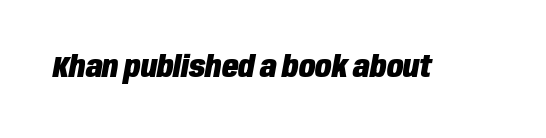
Is this a fixed-width face? No — the glyphs have proportional, varying widths. Decoration check: the copy has no underline. The font's italic variant was chosen for this text. As a designer I'd log this as weight 700, bold. There is no visible air inserted between adjacent glyphs.
